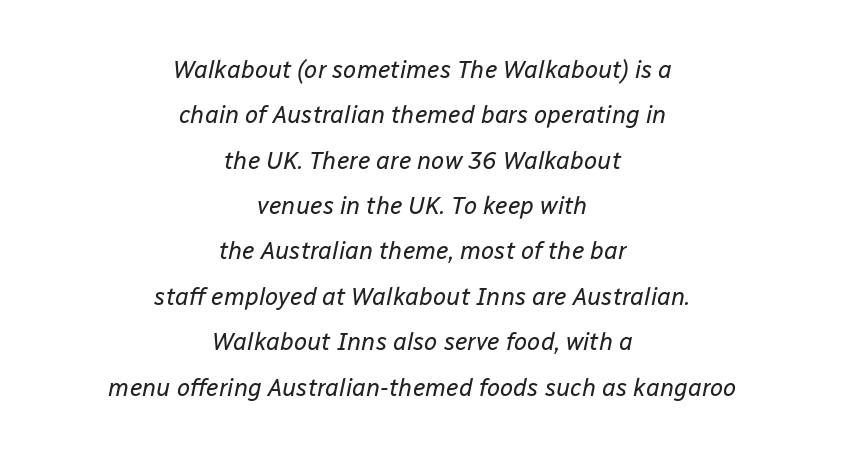
{"italic": "yes", "lean": "right", "slant_degrees": 12, "bold": "no", "underline": "no", "align": "center", "line_spacing_ratio": 1.89, "letter_spacing": "normal", "letter_spacing_em": 0.0, "glyph_px": 24}
